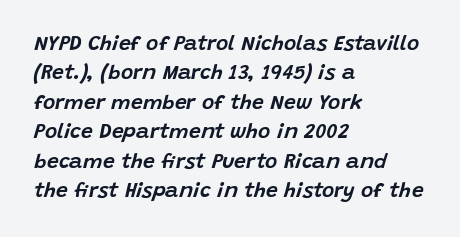
The image shows 21 px text type, italic (leaning right); set left-aligned, normal line spacing (1.4x), normal letter spacing, not underlined.
